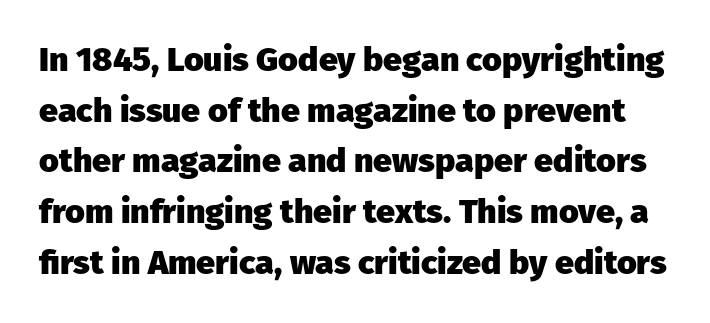
You could not count columns in this text — the font is proportionally spaced. Words appear dense and cohesive because spacing is normal. Nobody drew a line under any word here. Are there feet on the stems? There aren't — it's a sans. Interline gaps are of average width in this sample. Do the letters lean? They stand straight.
